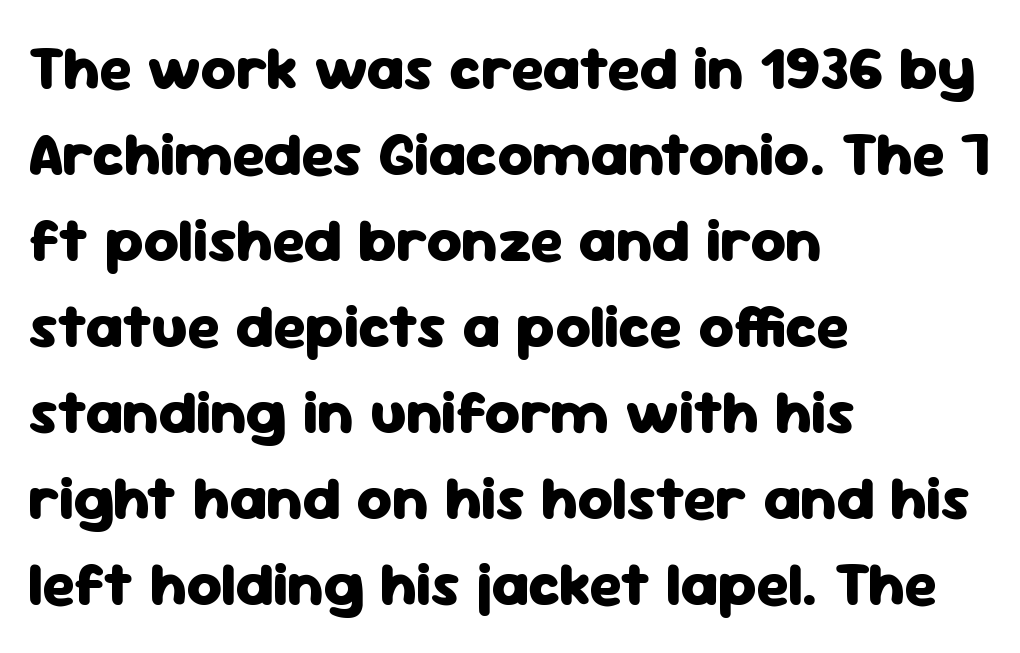
The image shows 61 px heavy sans-serif type, upright; set left-aligned, normal line spacing (1.41x), normal letter spacing, not underlined; low stroke contrast and a medium x-height.
